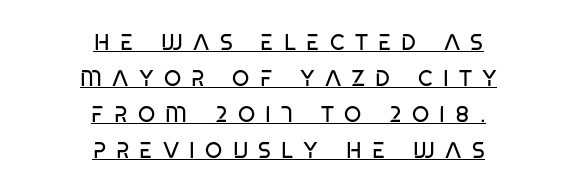
{"italic": "no", "bold": "no", "underline": "yes", "align": "center", "line_spacing": "normal", "line_spacing_ratio": 1.63, "letter_spacing": "wide", "letter_spacing_em": 0.46, "glyph_px": 22}
